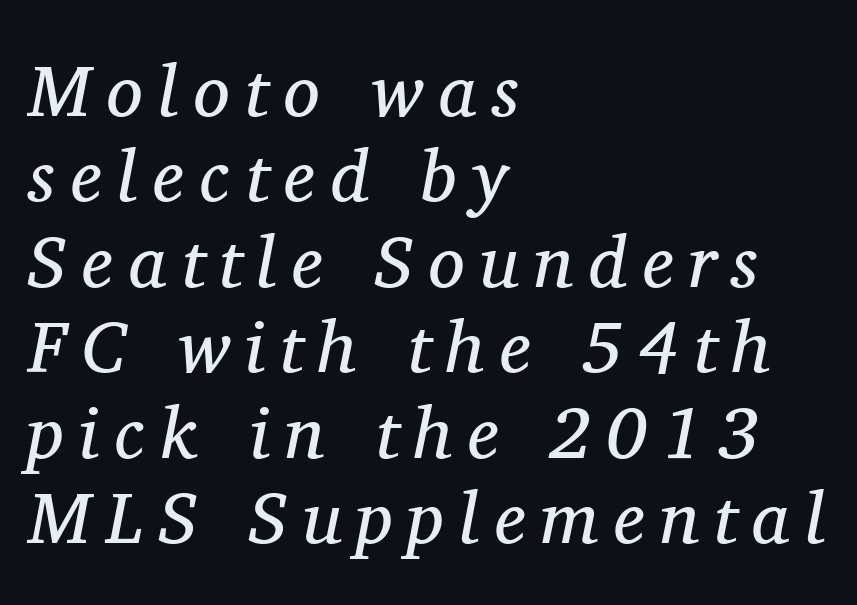
The image shows 73 px regular-weight serif type, italic (leaning right); set left-aligned, line spacing 1.17x, unusually wide letter spacing (+0.21 em), not underlined; medium stroke contrast and a medium x-height.
